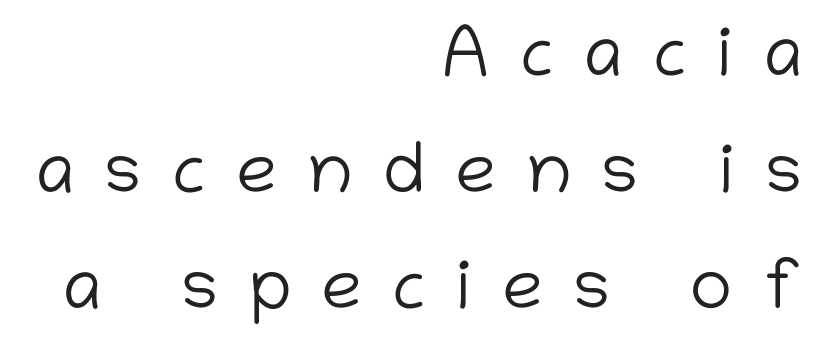
{"serif": "no", "italic": "no", "bold": "no", "weight": "light", "width": "normal", "stroke_contrast": "low", "x_height": "medium", "monospaced": "no", "underline": "no", "align": "right", "line_spacing": "normal", "line_spacing_ratio": 1.62, "letter_spacing": "wide", "letter_spacing_em": 0.42, "glyph_px": 72}
